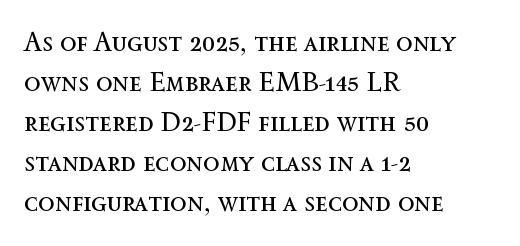
The image shows 27 px text type, upright; set left-aligned, normal line spacing (1.48x), normal letter spacing, not underlined.
